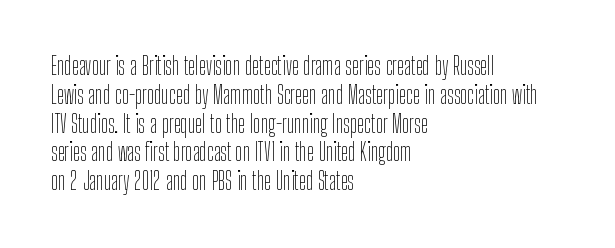
{"italic": "no", "bold": "no", "underline": "no", "align": "left", "line_spacing_ratio": 1.2, "letter_spacing": "normal", "letter_spacing_em": 0.0, "glyph_px": 24}
